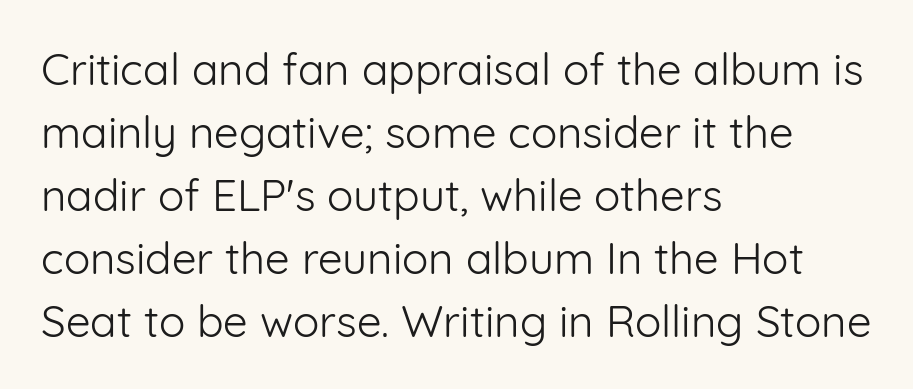
{"serif": "no", "italic": "no", "bold": "no", "weight": "light", "width": "normal", "stroke_contrast": "low", "x_height": "medium", "monospaced": "no", "underline": "no", "align": "left", "line_spacing": "normal", "line_spacing_ratio": 1.43, "letter_spacing": "normal", "letter_spacing_em": 0.0, "glyph_px": 44}
